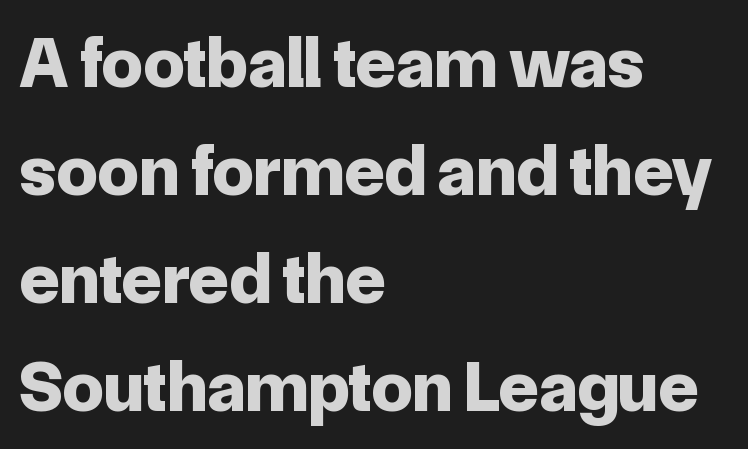
{"serif": "no", "italic": "no", "bold": "yes", "weight": "bold", "width": "normal", "stroke_contrast": "low", "x_height": "medium", "monospaced": "no", "underline": "no", "align": "left", "line_spacing": "normal", "line_spacing_ratio": 1.48, "letter_spacing": "normal", "letter_spacing_em": 0.0, "glyph_px": 73}
